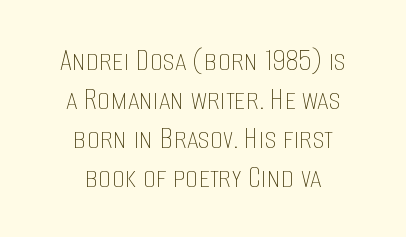
The typeface has the unassuming heft of standard copy or less. The axis of the letterforms is exactly vertical. The line texture is even and compact thanks to regular tracking. The passage shown is not underscored anywhere.
